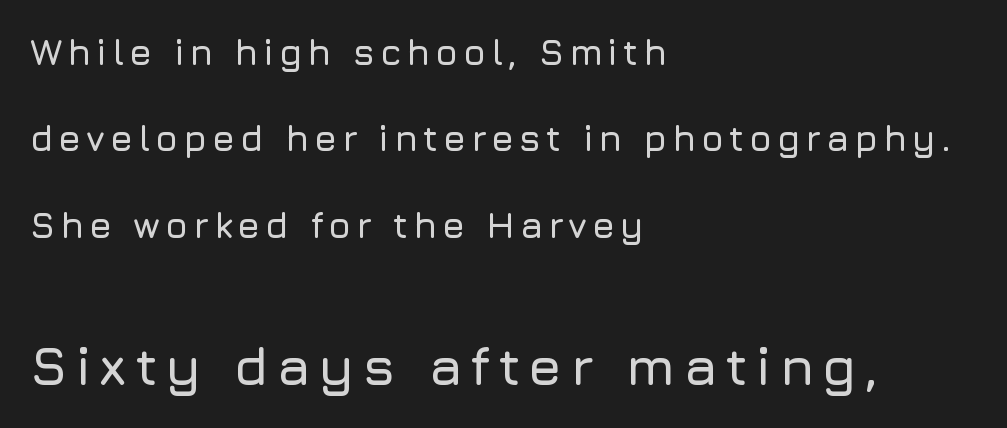
{"serif": "no", "italic": "no", "width": "normal", "stroke_contrast": "low", "x_height": "medium", "monospaced": "no", "underline": "no", "align": "left", "line_spacing": "loose", "line_spacing_ratio": 2.4, "larger_block": "second", "size_ratio": 1.5, "glyph_px": 54}
